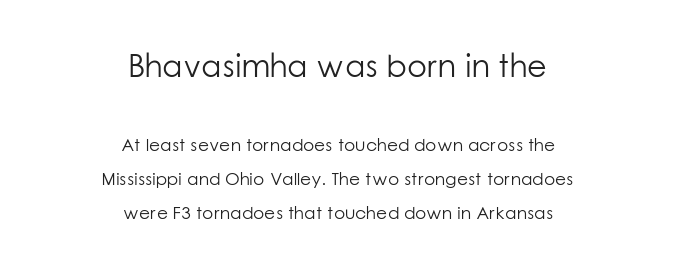
{"serif": "no", "italic": "no", "bold": "no", "weight": "light", "width": "normal", "stroke_contrast": "low", "x_height": "medium", "monospaced": "no", "underline": "no", "align": "center", "line_spacing": "loose", "line_spacing_ratio": 1.91, "letter_spacing": "normal", "letter_spacing_em": 0.0, "larger_block": "first", "size_ratio": 1.78, "glyph_px": 32}
